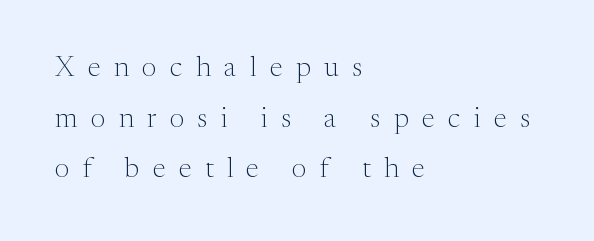
The image shows 28 px light serif type, upright; set left-aligned, line spacing 1.81x, unusually wide letter spacing (+0.48 em), not underlined; medium stroke contrast and a medium x-height.
